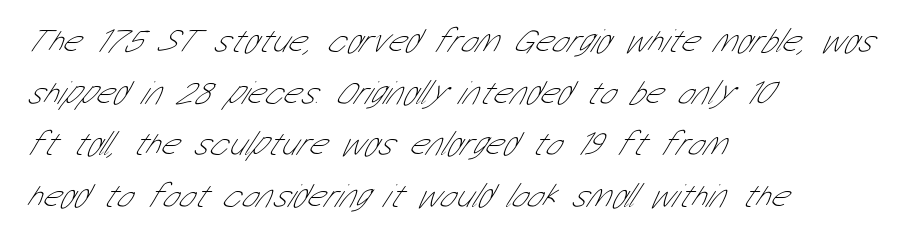
The image shows 34 px thin, condensed sans-serif type; set left-aligned, normal line spacing (1.52x), normal letter spacing, not underlined; low stroke contrast and a medium x-height.
